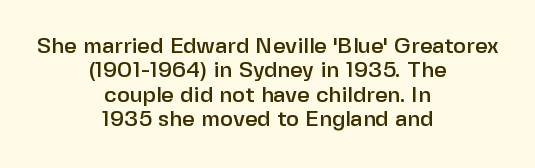
Q: Is the text italic (slanted)? A: No, it is upright.
Q: Is the text underlined? A: No.
Q: How is the paragraph aligned? A: Centered.
Q: Is the spacing between letters normal or unusually wide? A: Normal.
Q: Is the spacing between lines tight, normal or loose? A: Tight.
